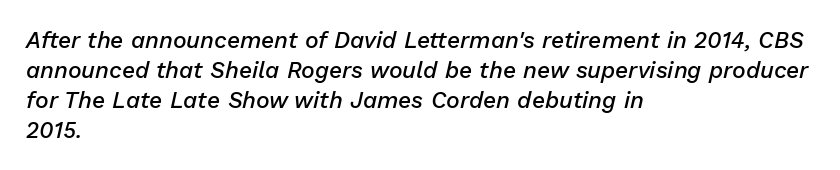
{"italic": "yes", "lean": "right", "slant_degrees": 13, "bold": "semi", "underline": "no", "align": "left", "line_spacing": "normal", "line_spacing_ratio": 1.3, "letter_spacing": "normal", "letter_spacing_em": 0.0, "glyph_px": 23}
